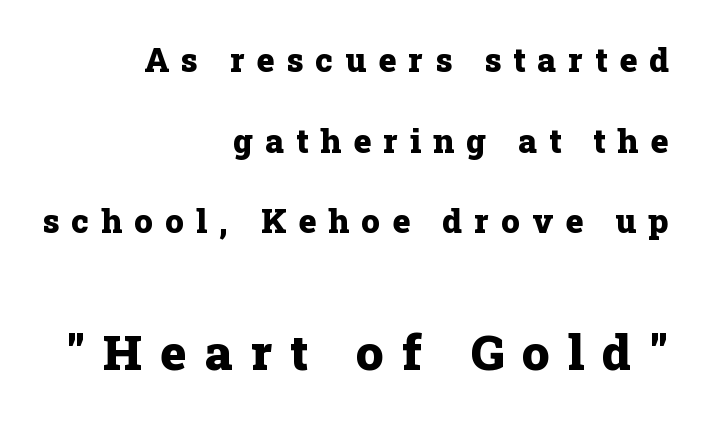
The lower block of text is set noticeably larger than the block above it. The gap between lines stays unmarked. Strokes here are thick enough to call this a true bold. The rendering uses natural spacing where letterforms have individual widths. Here the glyphs are tracked loosely, breaking word shapes into spaced letters.
